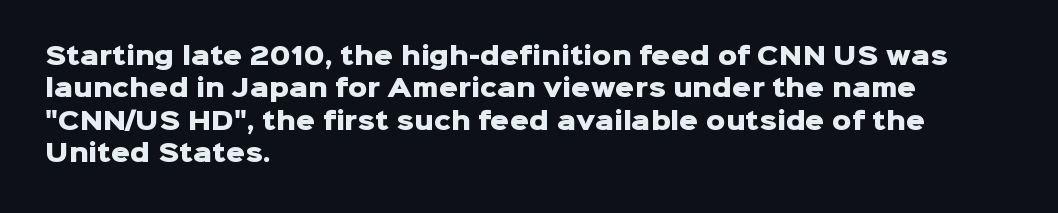
Whoever set this chose a conventional vertical rhythm. Emphasis by weight is at full strength: bold. The setting favours the left margin, as ordinary paragraphs usually do. Glance below the letters and you will spot only blank space. Rendered with straight, roman letterforms.
